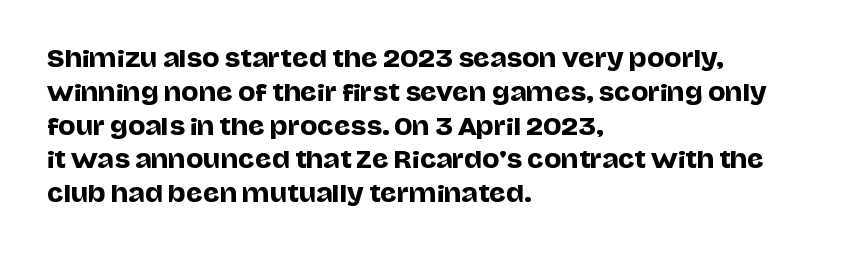
{"italic": "no", "underline": "no", "align": "left", "line_spacing": "normal", "line_spacing_ratio": 1.47, "letter_spacing": "normal", "letter_spacing_em": 0.0, "glyph_px": 23}
